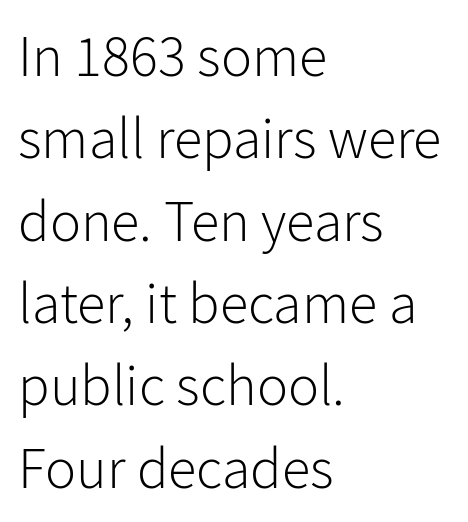
Ordinary non-slanted type is in use. You could not count columns in this text — the font is proportionally spaced. Are there feet on the stems? There aren't — it's a sans. Does extra space separate the letters? No, they use regular spacing. Each row of text sits above clean, open space.
